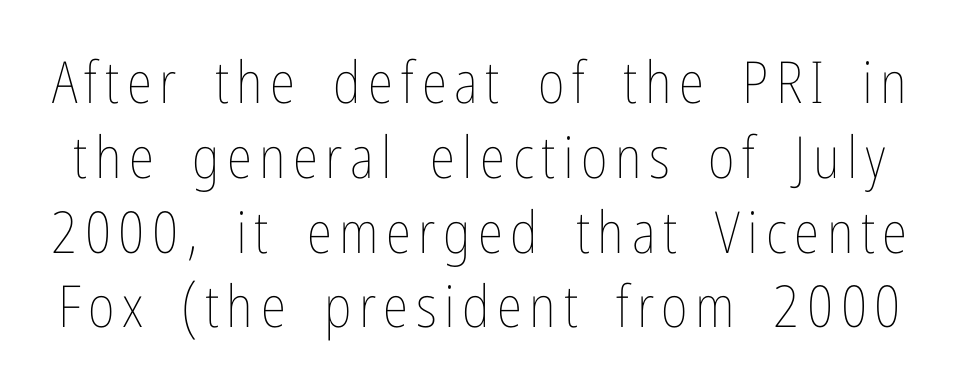
The typeface has the unassuming heft of standard copy or less. The rendering uses natural spacing where letterforms have individual widths. A clean baseline with only descenders dipping below it. Unlike italic type, these characters show no tilt at all. Does the leading feel generous? No, just average.
